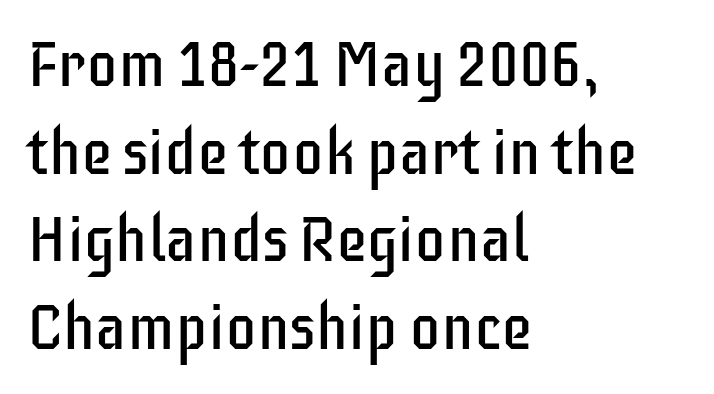
A typesetter would call this zero additional tracking. A light-to-regular cut is what we see here. Typographically, this falls in the sans-serif category. You can tell it's not italic because the verticals are truly vertical.
